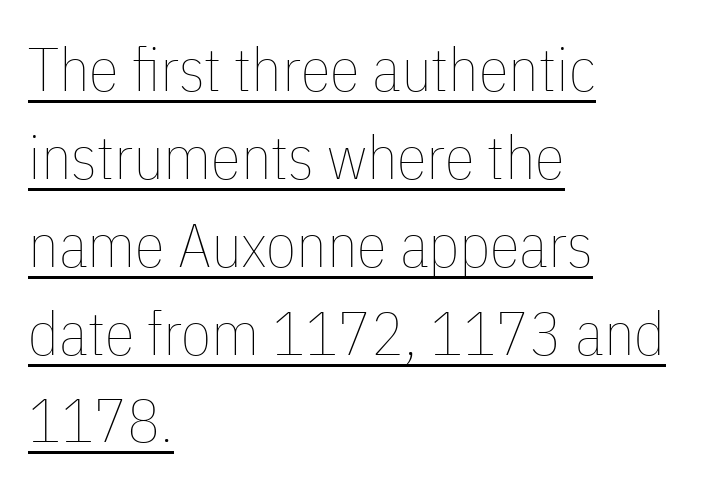
{"italic": "no", "bold": "no", "weight": "thin", "width": "condensed", "stroke_contrast": "low", "x_height": "medium", "monospaced": "no", "underline": "yes", "align": "left", "line_spacing": "normal", "line_spacing_ratio": 1.44, "letter_spacing": "normal", "letter_spacing_em": 0.0, "glyph_px": 61}
